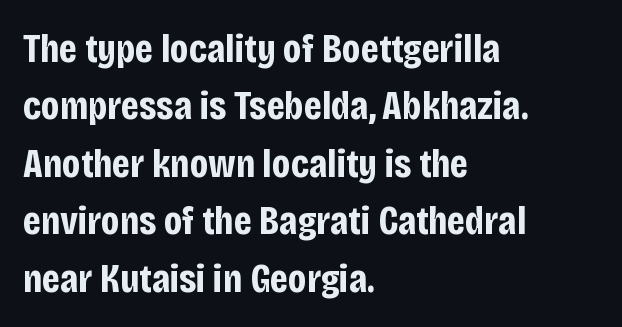
The image shows 41 px bold, condensed sans-serif type, upright; set left-aligned, normal line spacing (1.4x), normal letter spacing, not underlined; low stroke contrast and a large x-height.
